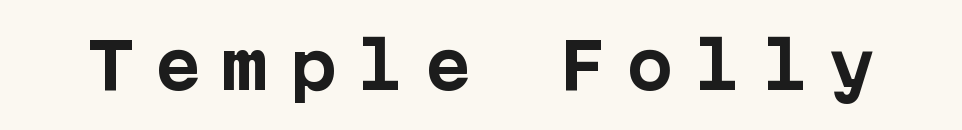
The image shows 63 px bold sans-serif type, upright; set unusually wide letter spacing (+0.32 em), not underlined; low stroke contrast and a medium x-height.
